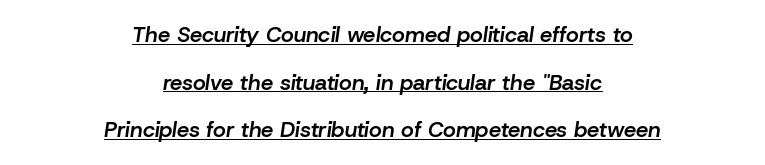
The image shows 22 px text type, italic (leaning right); set centered, loose line spacing (2.17x), normal letter spacing, underlined.
